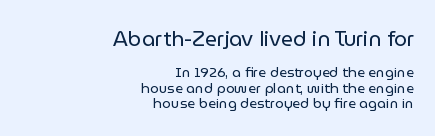
A clean baseline with only descenders dipping below it. Size hierarchy here favors the leading block over the trailing one. Words appear dense and cohesive because spacing is normal. This is roman type, the default non-slanted kind. Compared with typical paragraphs, the rows here are closer together.
